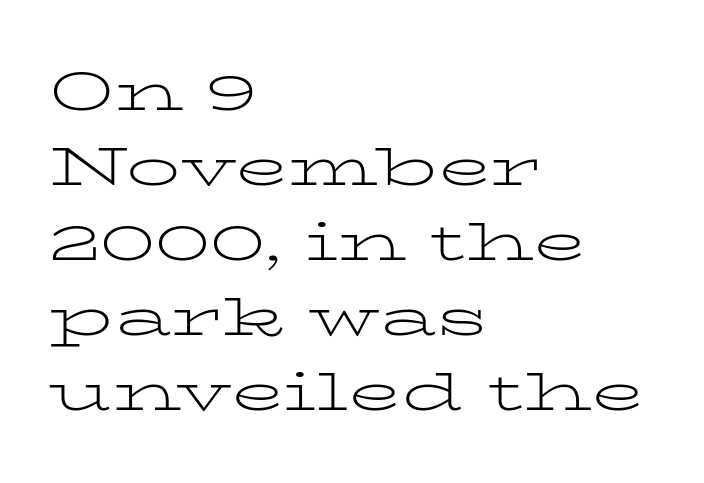
{"serif": "yes", "italic": "no", "bold": "no", "weight": "light", "width": "wide", "stroke_contrast": "low", "x_height": "medium", "monospaced": "no", "underline": "no", "align": "left", "line_spacing": "normal", "line_spacing_ratio": 1.39, "letter_spacing": "normal", "letter_spacing_em": 0.0, "glyph_px": 54}
